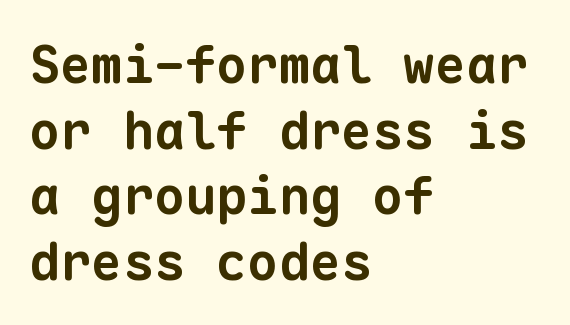
Q: Is the text bold? A: Yes.
Q: Is the typeface a serif or a sans-serif typeface? A: Sans-serif.
Q: Is the text underlined? A: No.
Q: How is the paragraph aligned? A: Left-aligned.
Q: Is the spacing between letters normal or unusually wide? A: Normal.
Q: Is the spacing between lines tight, normal or loose? A: Normal.
Q: Width (condensed, normal, or wide)? A: Normal.
Q: Stroke contrast? A: Low.
Q: x-height? A: Medium.
Q: Monospaced? A: Yes.
